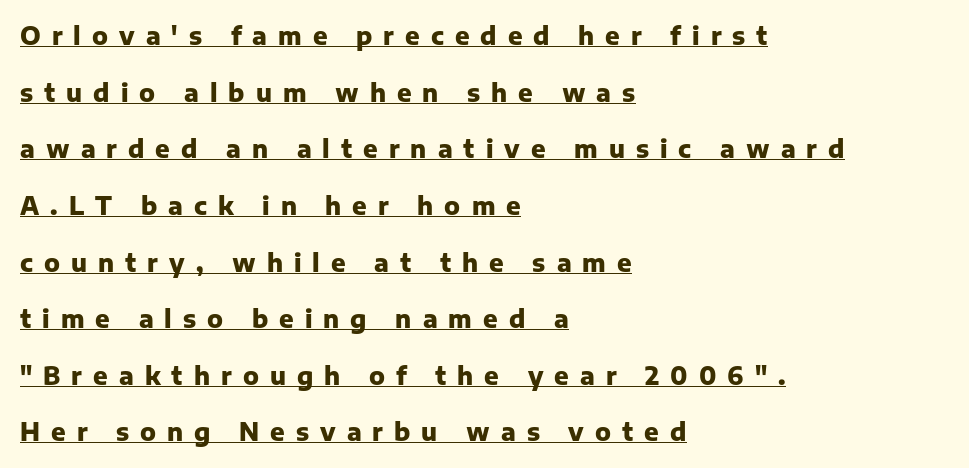
Typeset ragged right — the left edge is the straight one. Compared with undecorated copy, this sample adds a rule below the words. Thick stems and heavy bowls — unmistakably bold. Nope, not italic — everything's standing straight. A typesetter would call this leading open, well beyond the default.
